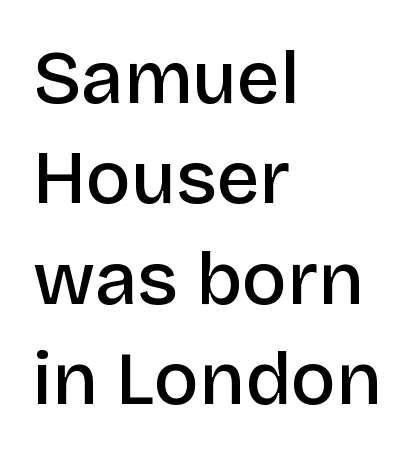
{"serif": "no", "italic": "no", "bold": "semi", "weight": "semibold", "width": "normal", "stroke_contrast": "low", "x_height": "large", "monospaced": "no", "underline": "no", "align": "left", "line_spacing": "normal", "line_spacing_ratio": 1.34, "letter_spacing": "normal", "letter_spacing_em": 0.0, "glyph_px": 75}
